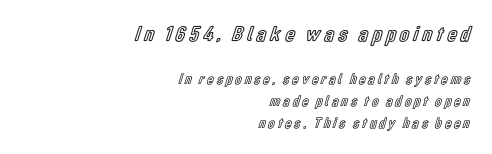
Vertically, the passage feels balanced, rows spaced as you'd expect. Is the block centered? No — it sits flush against the right margin. Beneath every word, the page is bare.
